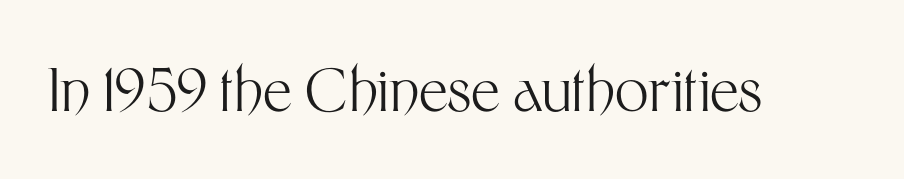
The image shows 59 px light sans-serif type, upright; set normal letter spacing, not underlined; medium stroke contrast and a medium x-height.
